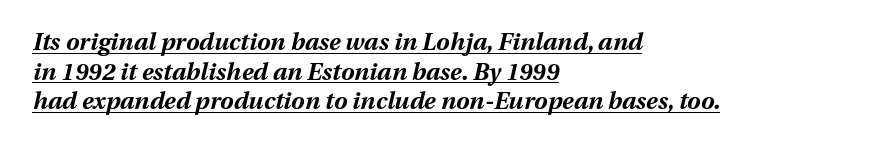
Caption: standard tracking, unaltered. Notice how the passage keeps a crisp vertical edge on the left only. How heavy is the stroke? Heavy — this is a bold. Is there an underline? Yes — a line sits under the letters. Compared with ordinary roman type, these characters are visibly tilted.
